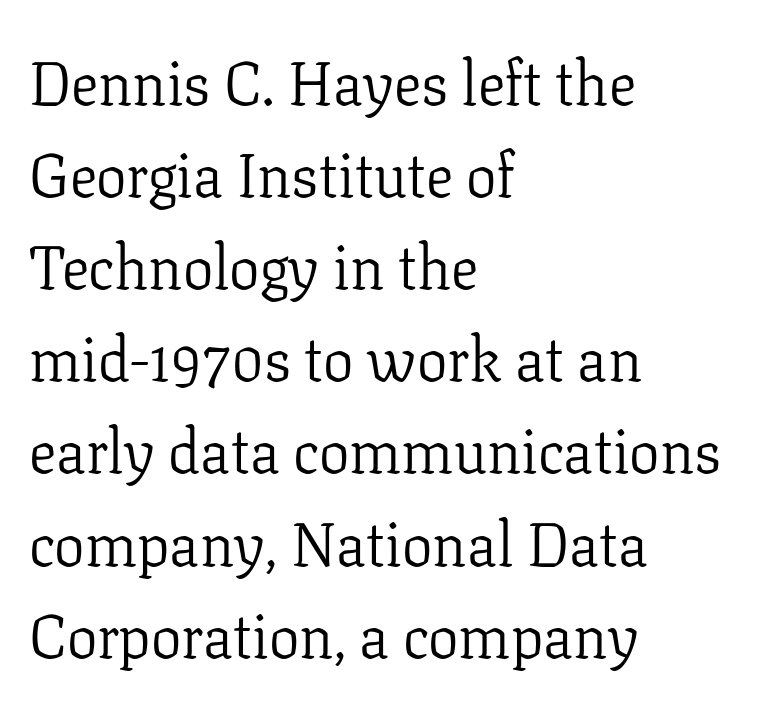
Q: Is the text bold? A: No.
Q: Is the text italic (slanted)? A: No, it is upright.
Q: Is the typeface a serif or a sans-serif typeface? A: Serif.
Q: Is the text underlined? A: No.
Q: How is the paragraph aligned? A: Left-aligned.
Q: Is the spacing between letters normal or unusually wide? A: Normal.
Q: Is the spacing between lines tight, normal or loose? A: Normal.
Q: Width (condensed, normal, or wide)? A: Normal.
Q: Stroke contrast? A: Low.
Q: x-height? A: Medium.
Q: Monospaced? A: No.
